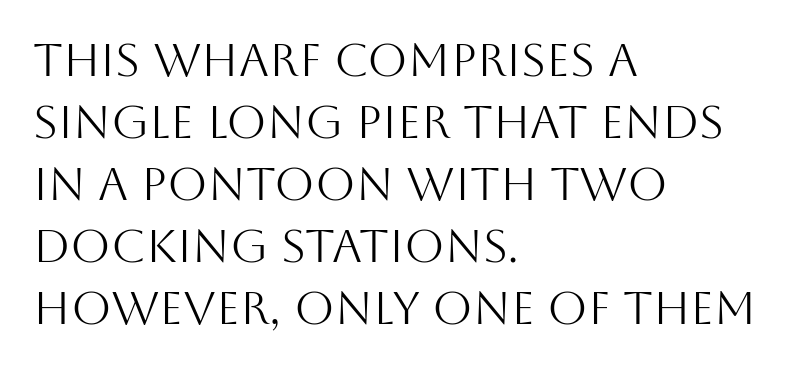
The image shows 46 px light sans-serif type, upright; set left-aligned, normal line spacing (1.35x), normal letter spacing, not underlined; medium stroke contrast and a large x-height.
